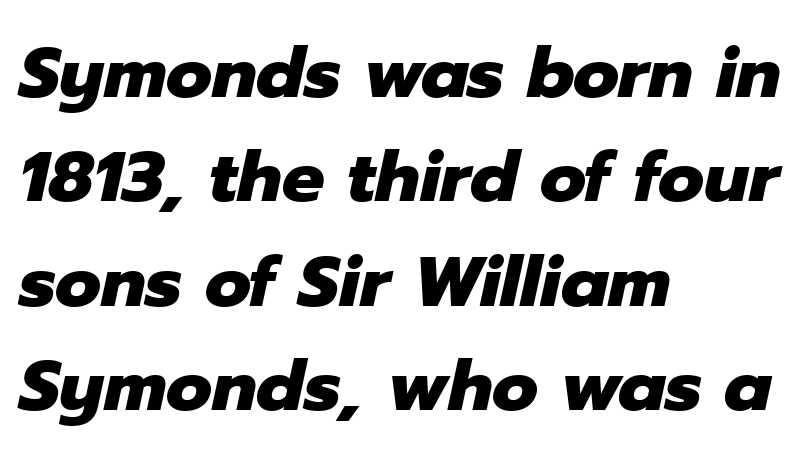
The image shows 71 px heavy type, italic (leaning right); set left-aligned, normal line spacing (1.47x), normal letter spacing, not underlined; low stroke contrast and a medium x-height.
